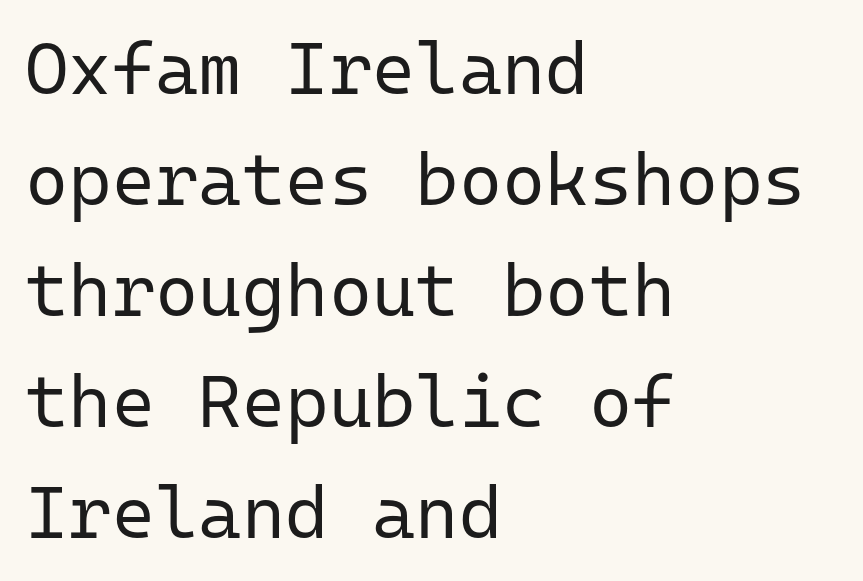
The rendering uses typewriter-style spacing with identical character cells. The rendering anchors every line to the left-hand side. Students, observe: this is what conventionally led text looks like. The passage shown is typeset with a sans-serif family. In terms of posture, this sample is upright.
